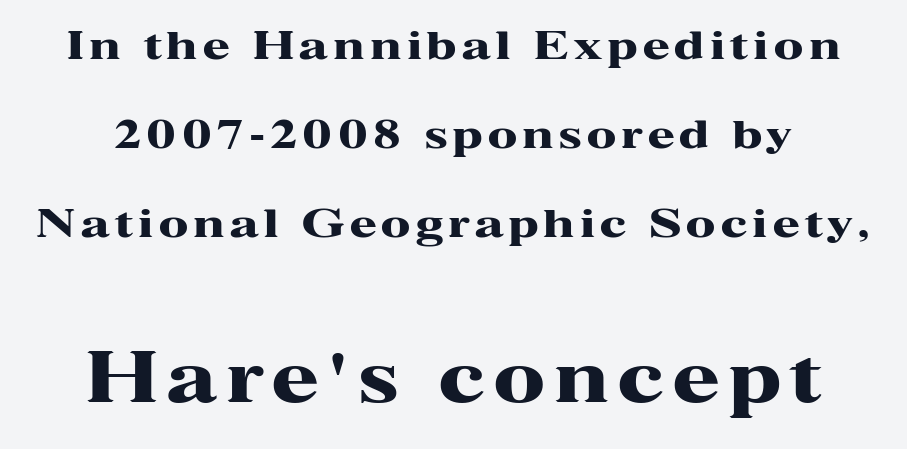
Small tapered or slab feet sit at the stroke ends, so this counts as serif. Block two is the big one; block one sits smaller above it. Ascenders rise straight up at ninety degrees. A typesetter would call this proportional, since set widths differ per character. Honestly, the rows look like they've been pulled way apart.
